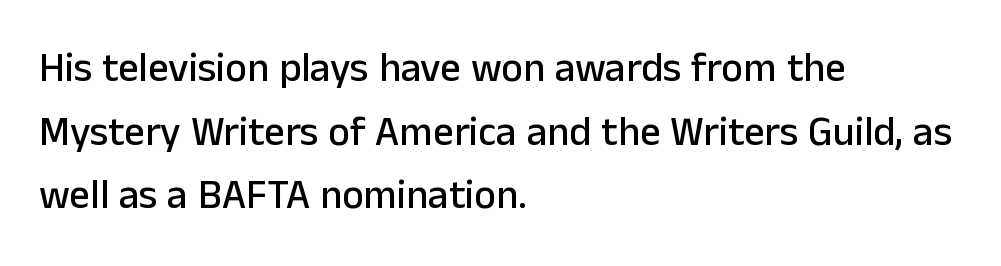
{"serif": "no", "italic": "no", "width": "normal", "stroke_contrast": "low", "x_height": "medium", "monospaced": "no", "underline": "no", "align": "left", "line_spacing": "normal", "line_spacing_ratio": 1.55, "letter_spacing": "normal", "letter_spacing_em": 0.0, "glyph_px": 41}
